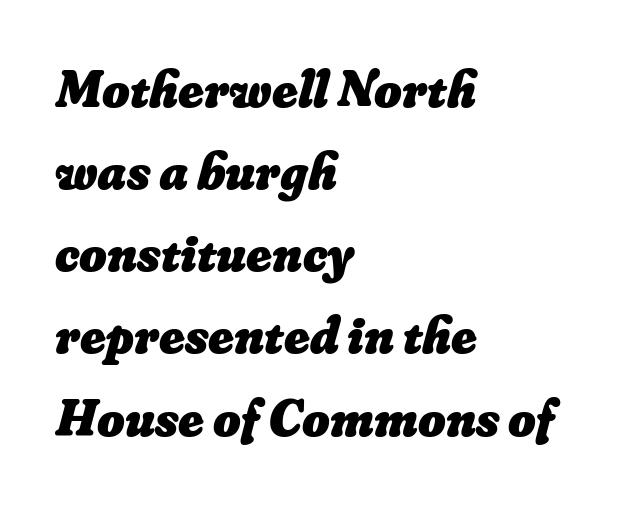
{"bold": "yes", "weight": "heavy", "width": "normal", "stroke_contrast": "low", "x_height": "small", "monospaced": "no", "underline": "no", "align": "left", "line_spacing": "normal", "line_spacing_ratio": 1.55, "letter_spacing": "normal", "letter_spacing_em": 0.0, "glyph_px": 53}
